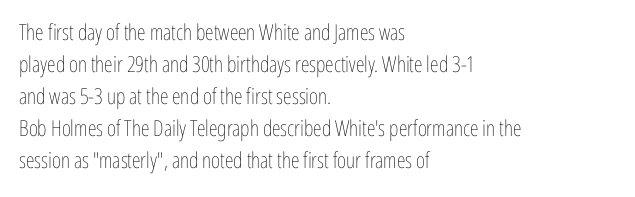
{"italic": "no", "bold": "no", "underline": "no", "align": "left", "line_spacing": "normal", "line_spacing_ratio": 1.46, "letter_spacing": "normal", "letter_spacing_em": 0.0, "glyph_px": 22}
